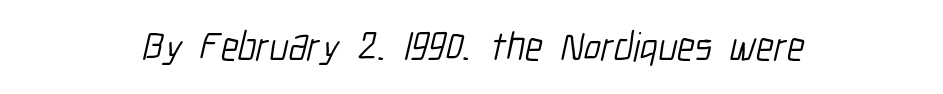
{"serif": "no", "bold": "no", "weight": "light", "width": "condensed", "stroke_contrast": "low", "x_height": "medium", "monospaced": "no", "underline": "no", "align": "center", "letter_spacing": "normal", "letter_spacing_em": 0.0, "glyph_px": 40}
